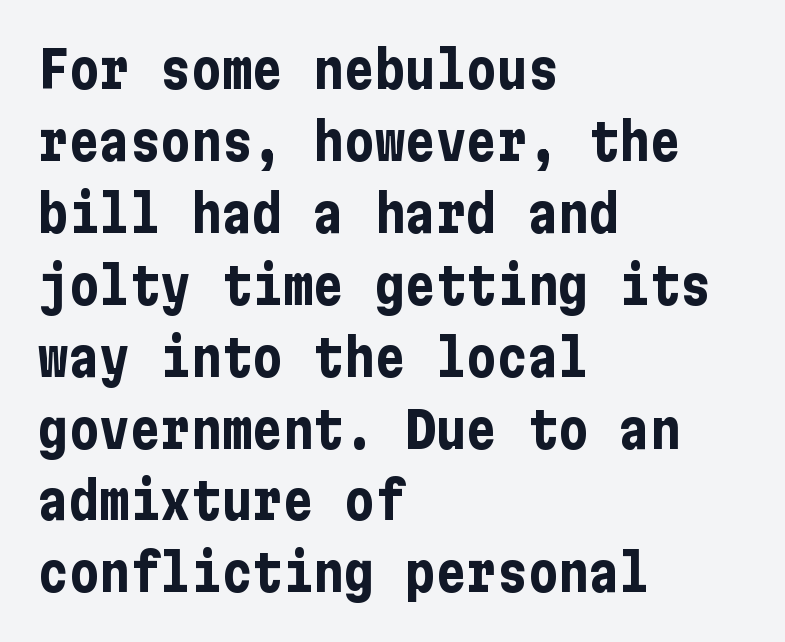
Q: Is the text bold? A: Yes.
Q: Is the text italic (slanted)? A: No, it is upright.
Q: Is the typeface a serif or a sans-serif typeface? A: Sans-serif.
Q: Is the text underlined? A: No.
Q: How is the paragraph aligned? A: Left-aligned.
Q: Is the spacing between letters normal or unusually wide? A: Normal.
Q: Is the spacing between lines tight, normal or loose? A: Normal.
Q: Width (condensed, normal, or wide)? A: Condensed.
Q: Stroke contrast? A: Low.
Q: x-height? A: Medium.
